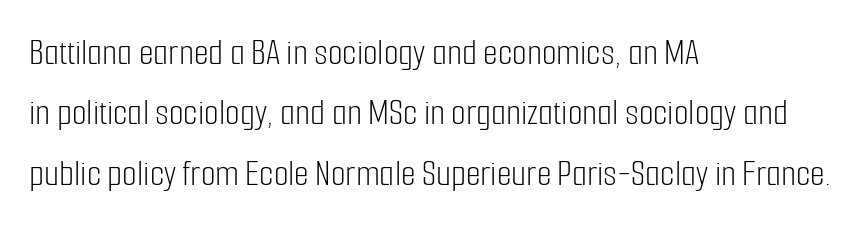
Regular leading. Looks like regular typesetting: each glyph gets only the width it needs. The axis of the letterforms is exactly vertical. Words float on clear page, feet unadorned. Unbolded letterforms with no extra heft. In terms of letterspacing, this is plain default setting.
